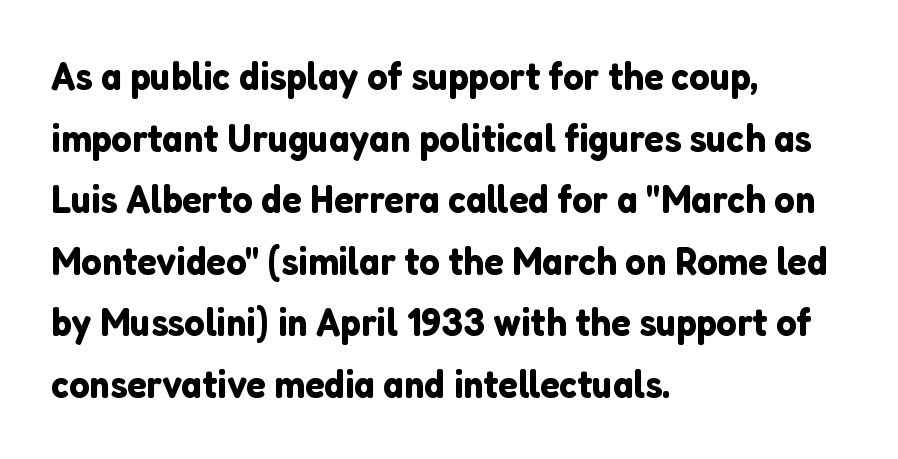
Q: Is the text italic (slanted)? A: No, it is upright.
Q: Is the typeface a serif or a sans-serif typeface? A: Sans-serif.
Q: Is the text underlined? A: No.
Q: How is the paragraph aligned? A: Left-aligned.
Q: Is the spacing between letters normal or unusually wide? A: Normal.
Q: Is the spacing between lines tight, normal or loose? A: Normal.
Q: Width (condensed, normal, or wide)? A: Normal.
Q: Stroke contrast? A: Low.
Q: x-height? A: Medium.
Q: Monospaced? A: No.
